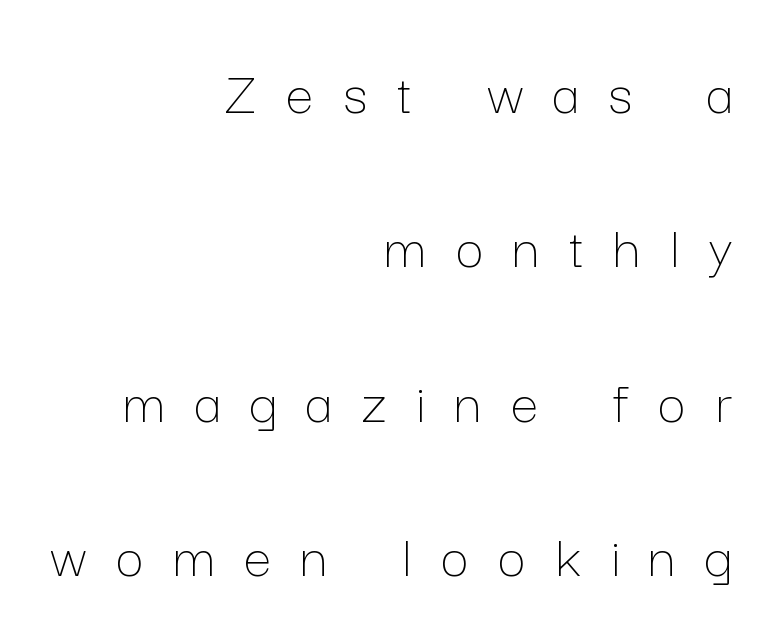
The gaps between neighbouring characters are conspicuously large. These lines stack with their right ends in a neat column. Anything drawn beneath the words? Only blank space. The designer dialed line spacing up above the default.
